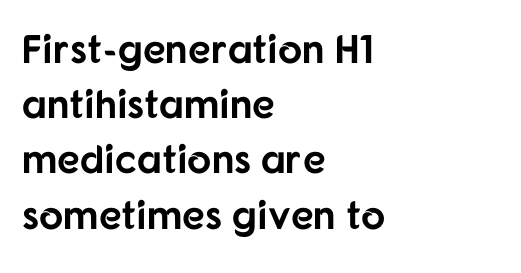
What weight is shown? A full bold with thick strokes. Type style note: lacks serifs. Short note: letters normally spaced. The specimen reads as upright at a glance. In terms of leading, this rendering sits right in the middle. Casual observation: everything's shoved over to the left.
